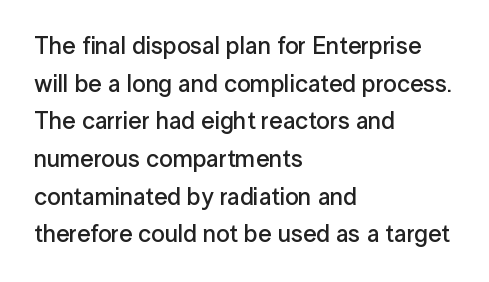
Q: Is the text bold? A: Semi-bold.
Q: Is the text italic (slanted)? A: No, it is upright.
Q: Is the text underlined? A: No.
Q: How is the paragraph aligned? A: Left-aligned.
Q: Is the spacing between letters normal or unusually wide? A: Normal.
Q: Is the spacing between lines tight, normal or loose? A: Normal.
